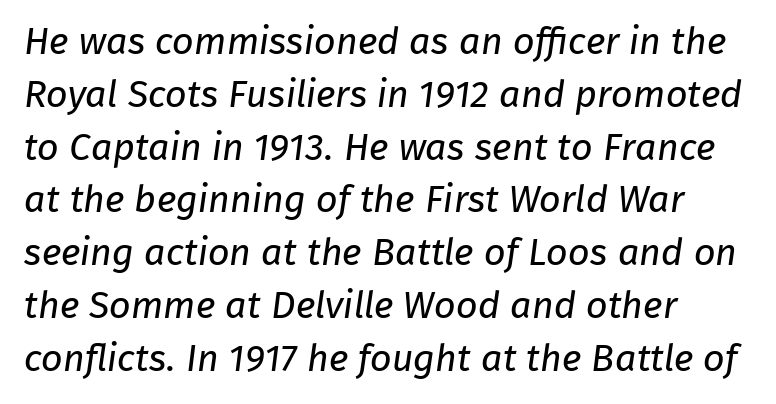
{"serif": "no", "bold": "no", "weight": "regular", "width": "normal", "stroke_contrast": "low", "x_height": "medium", "monospaced": "no", "underline": "no", "align": "left", "line_spacing": "normal", "line_spacing_ratio": 1.39, "letter_spacing": "normal", "letter_spacing_em": 0.0, "glyph_px": 38}
